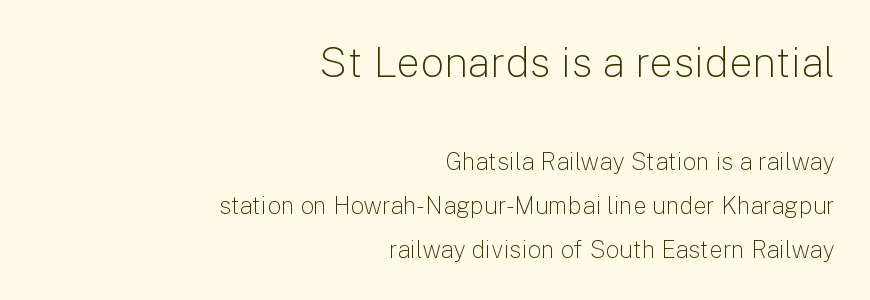
Large over small — that's the arrangement of the two blocks here. These lines stack with their right ends in a neat column. Quick note: not italic, upright. Varying glyph widths throughout — classic text-font behaviour. Honestly, there is no underline to notice here at all.
